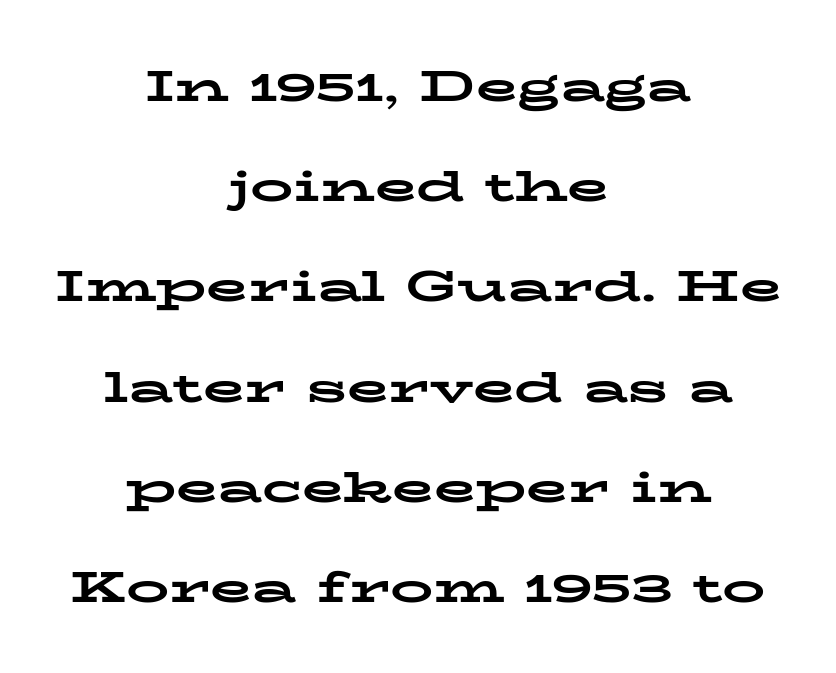
{"serif": "yes", "italic": "no", "bold": "yes", "weight": "bold", "width": "wide", "stroke_contrast": "low", "x_height": "medium", "monospaced": "no", "underline": "no", "align": "center", "line_spacing": "loose", "line_spacing_ratio": 2.33, "letter_spacing": "normal", "letter_spacing_em": 0.0, "glyph_px": 43}
